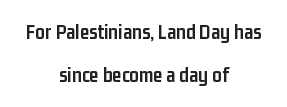
Compared with a flush-left layout, this one balances lines on the center instead. Strong, thick strokes mark this as bold type. Look at the tracking — it's just the regular setting, nothing added. The lettering holds an erect, upright posture throughout. Vertical spacing — loose.
